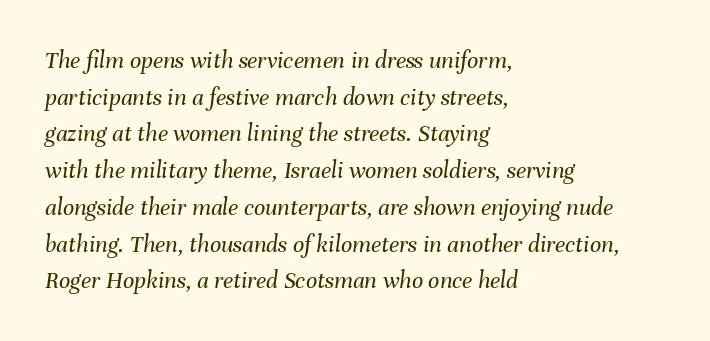
Q: Is the text bold? A: No.
Q: Is the text italic (slanted)? A: Yes, it leans right by about 8 degrees.
Q: Is the text underlined? A: No.
Q: How is the paragraph aligned? A: Left-aligned.
Q: Is the spacing between letters normal or unusually wide? A: Normal.
Q: Is the spacing between lines tight, normal or loose? A: Normal.
